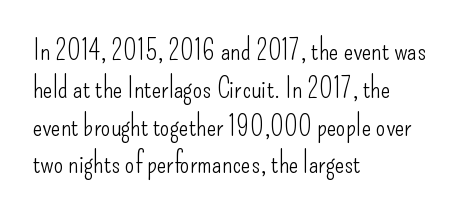
Short and long lines alike share a common starting point at left. The typography opts for an upright posture over an oblique one. Unbolded letterforms with no extra heft. The foot of each line stays bare and open. Nobody touched the tracking dial on this one.
